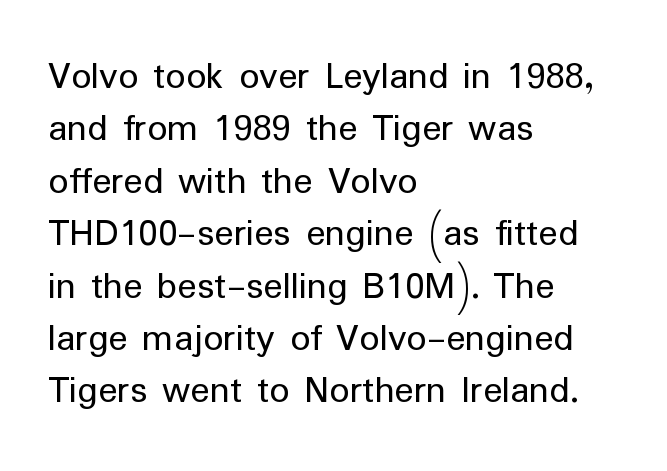
Q: Is the text bold? A: No.
Q: Is the text italic (slanted)? A: No, it is upright.
Q: Is the typeface a serif or a sans-serif typeface? A: Sans-serif.
Q: Is the text underlined? A: No.
Q: How is the paragraph aligned? A: Left-aligned.
Q: Is the spacing between letters normal or unusually wide? A: Normal.
Q: Is the spacing between lines tight, normal or loose? A: Normal.
Q: Width (condensed, normal, or wide)? A: Normal.
Q: Stroke contrast? A: Low.
Q: x-height? A: Medium.
Q: Monospaced? A: No.
